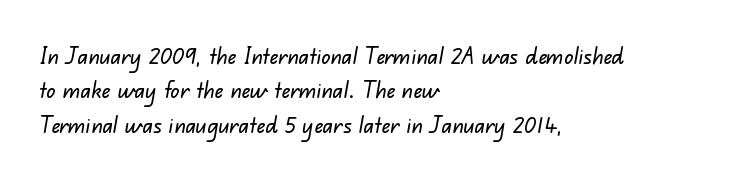
The image shows 23 px text type; set left-aligned, normal line spacing (1.5x), normal letter spacing, not underlined.
